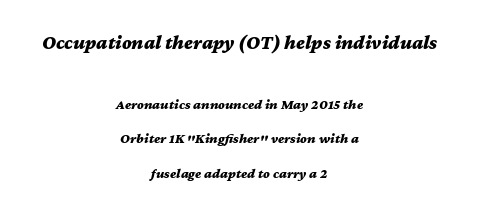
{"italic": "yes", "lean": "right", "slant_degrees": 12, "bold": "yes", "underline": "no", "align": "center", "line_spacing": "loose", "line_spacing_ratio": 2.48, "letter_spacing": "normal", "letter_spacing_em": 0.0, "larger_block": "first", "size_ratio": 1.43, "glyph_px": 20}
